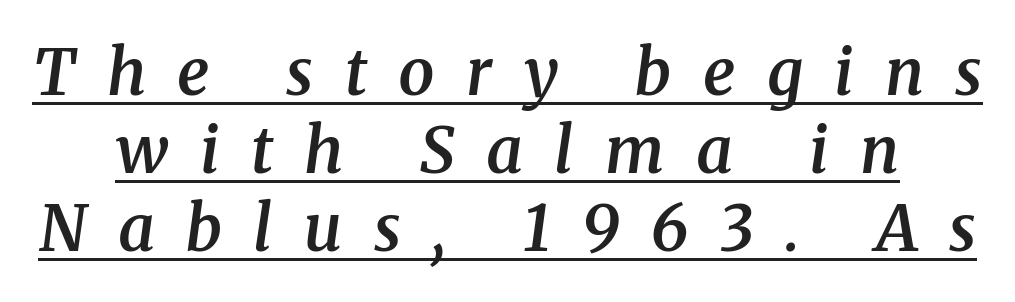
{"serif": "yes", "italic": "yes", "lean": "right", "slant_degrees": 8, "bold": "semi", "weight": "semibold", "width": "normal", "stroke_contrast": "medium", "x_height": "medium", "monospaced": "no", "underline": "yes", "line_spacing_ratio": 1.22, "letter_spacing": "wide", "letter_spacing_em": 0.49, "glyph_px": 64}
